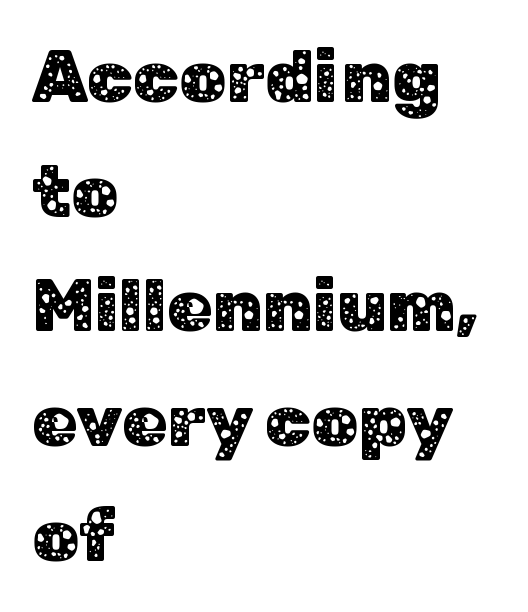
Q: Is the text italic (slanted)? A: No, it is upright.
Q: Is the typeface a serif or a sans-serif typeface? A: Sans-serif.
Q: Is the text underlined? A: No.
Q: How is the paragraph aligned? A: Left-aligned.
Q: Is the spacing between letters normal or unusually wide? A: Normal.
Q: Is the spacing between lines tight, normal or loose? A: Normal.
Q: Width (condensed, normal, or wide)? A: Normal.
Q: Stroke contrast? A: Low.
Q: x-height? A: Medium.
Q: Monospaced? A: No.
